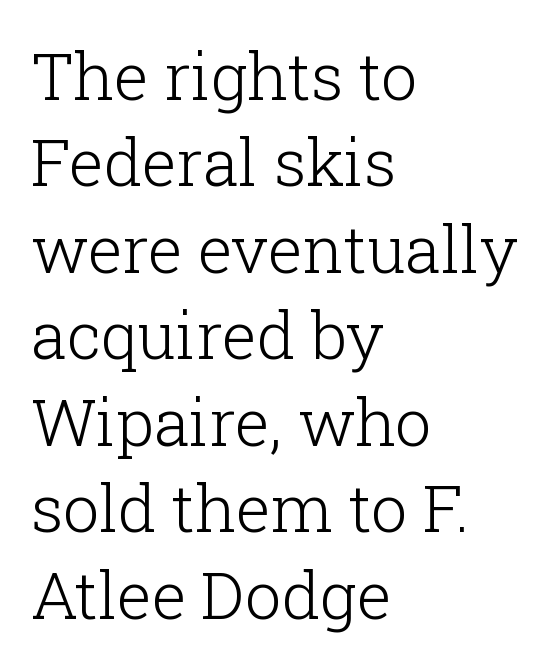
The image shows 65 px light serif type, upright; set left-aligned, normal line spacing (1.33x), normal letter spacing, not underlined; low stroke contrast and a medium x-height.
